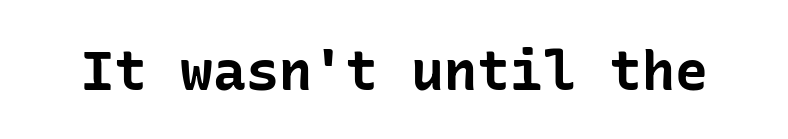
{"serif": "no", "italic": "no", "bold": "yes", "weight": "bold", "width": "normal", "stroke_contrast": "low", "x_height": "medium", "underline": "no", "letter_spacing": "normal", "letter_spacing_em": 0.0, "glyph_px": 55}
